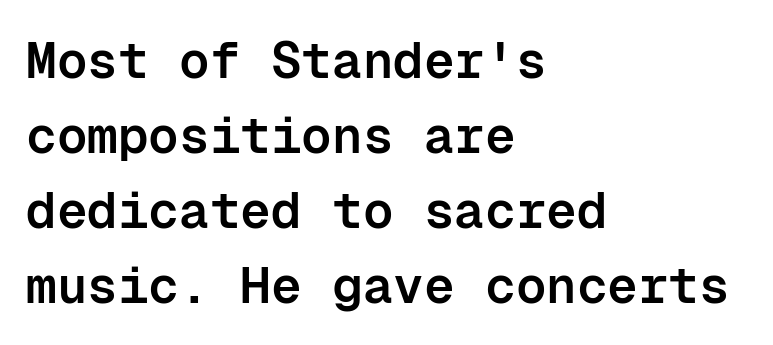
The image shows 51 px semibold sans-serif type, upright, monospaced; set left-aligned, normal line spacing (1.47x), normal letter spacing, not underlined; low stroke contrast and a medium x-height.
